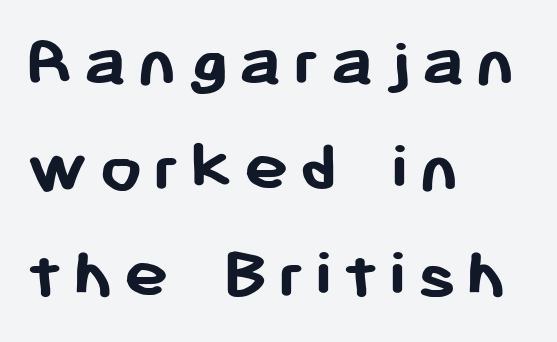
{"serif": "no", "italic": "no", "bold": "yes", "weight": "semibold", "width": "normal", "stroke_contrast": "low", "x_height": "medium", "monospaced": "no", "underline": "no", "align": "left", "line_spacing": "normal", "line_spacing_ratio": 1.4, "glyph_px": 76}
